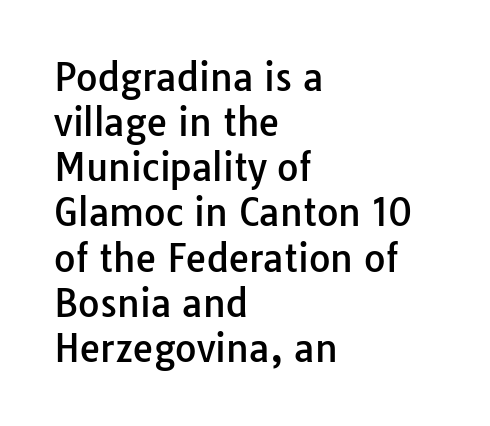
These lines are rendered in a variable-pitch font. Examine the stroke ends and you'll find no serifs. The gaps between neighbouring characters are ordinary and unremarkable. In terms of posture, this sample is upright.
